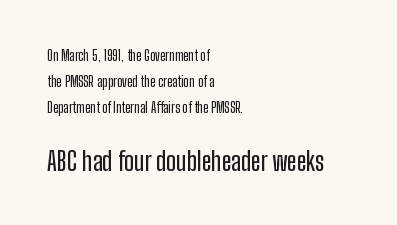
The image shows 26 px text type, upright; set left-aligned, line spacing 1.84x, normal letter spacing, not underlined; the second (bottom) block is 1.86x larger.
